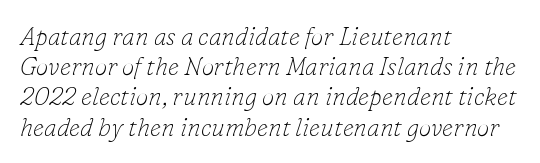
{"italic": "yes", "lean": "right", "slant_degrees": 16, "bold": "no", "underline": "no", "align": "left", "line_spacing_ratio": 1.21, "letter_spacing": "normal", "letter_spacing_em": 0.0, "glyph_px": 25}
